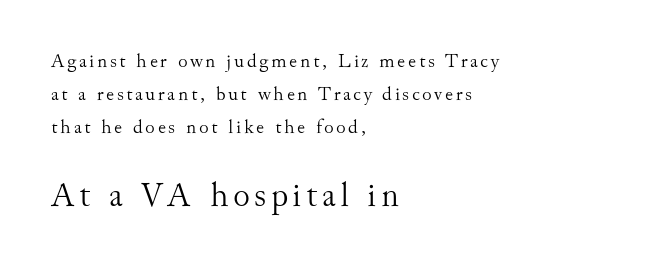
{"serif": "yes", "italic": "no", "bold": "no", "weight": "light", "width": "normal", "stroke_contrast": "medium", "x_height": "small", "monospaced": "no", "underline": "no", "align": "left", "line_spacing": "normal", "line_spacing_ratio": 1.65, "larger_block": "second", "size_ratio": 1.75, "glyph_px": 35}
